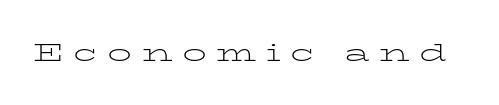
The image shows 24 px text type, upright; set unusually wide letter spacing (+0.4 em), not underlined.
